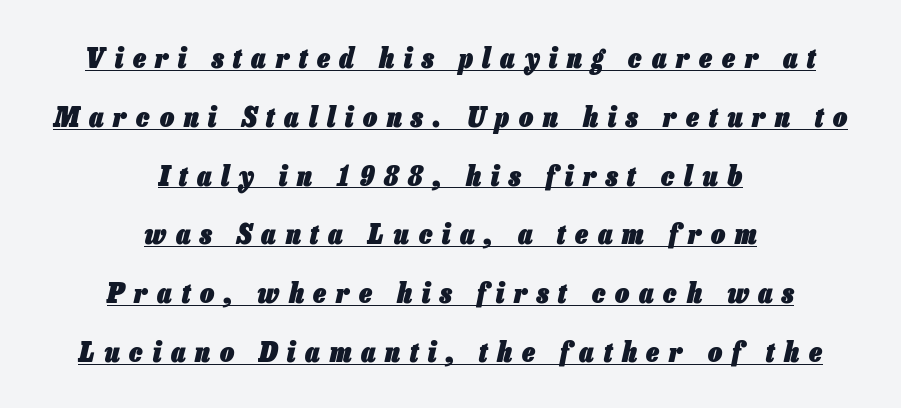
{"italic": "yes", "lean": "right", "slant_degrees": 13, "bold": "yes", "weight": "heavy", "width": "condensed", "stroke_contrast": "low", "x_height": "medium", "monospaced": "no", "underline": "yes", "align": "center", "line_spacing": "loose", "line_spacing_ratio": 2.1, "letter_spacing": "wide", "letter_spacing_em": 0.35, "glyph_px": 28}
